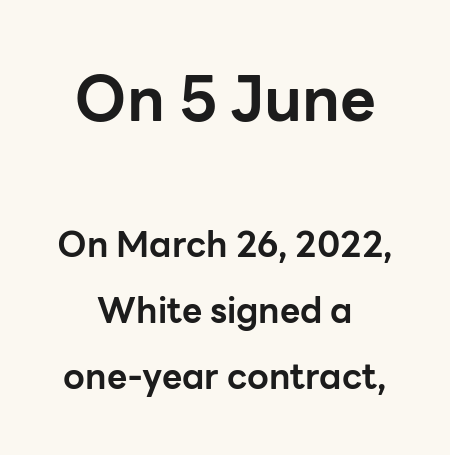
{"serif": "no", "italic": "no", "bold": "yes", "weight": "bold", "width": "normal", "stroke_contrast": "low", "x_height": "medium", "monospaced": "no", "underline": "no", "align": "center", "line_spacing_ratio": 1.88, "letter_spacing": "normal", "letter_spacing_em": 0.0, "larger_block": "first", "size_ratio": 1.77, "glyph_px": 62}
